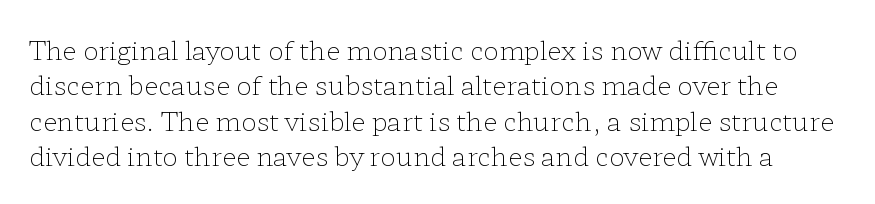
The image shows 26 px text type, upright; set normal line spacing (1.36x), normal letter spacing, not underlined.
